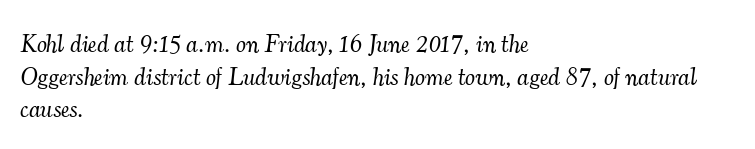
The image shows 25 px text type, italic (leaning right); set left-aligned, normal line spacing (1.31x), normal letter spacing, not underlined.
